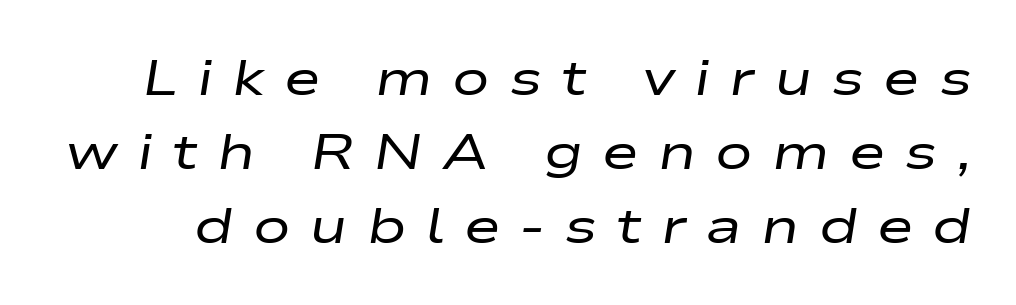
The image shows 50 px regular-weight, wide type, italic (leaning right); set normal line spacing (1.48x), unusually wide letter spacing (+0.38 em), not underlined; low stroke contrast and a medium x-height.
